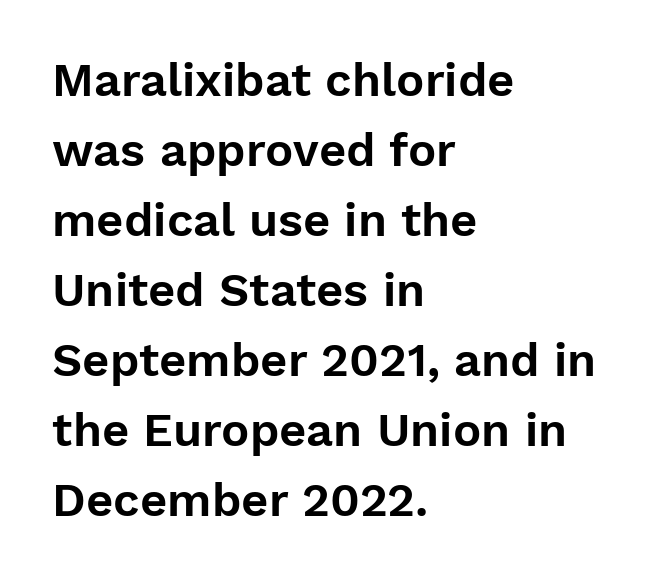
The image shows 47 px sans-serif type, upright; set left-aligned, normal line spacing (1.49x), normal letter spacing, not underlined; low stroke contrast and a medium x-height.
